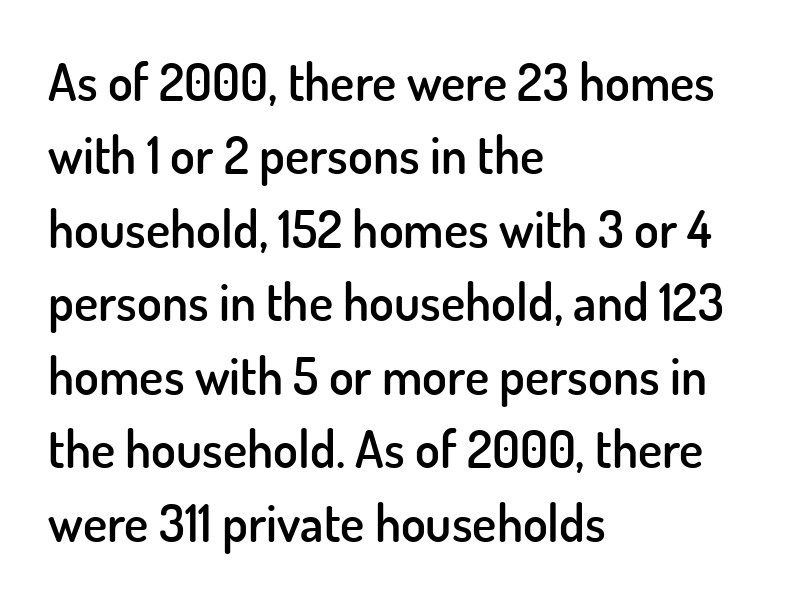
The image shows 51 px semibold sans-serif type, upright; set left-aligned, normal line spacing (1.44x), normal letter spacing, not underlined; low stroke contrast and a small x-height.
